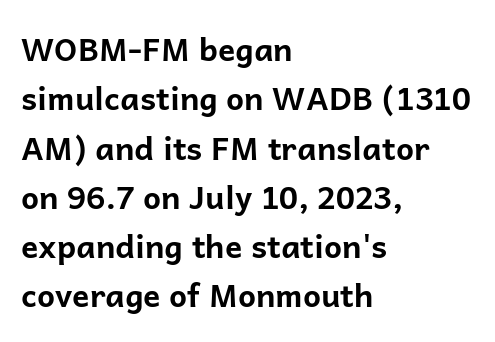
Q: Is the text bold? A: Yes.
Q: Is the text italic (slanted)? A: No, it is upright.
Q: Is the typeface a serif or a sans-serif typeface? A: Sans-serif.
Q: Is the text underlined? A: No.
Q: How is the paragraph aligned? A: Left-aligned.
Q: Is the spacing between letters normal or unusually wide? A: Normal.
Q: Is the spacing between lines tight, normal or loose? A: Normal.
Q: Width (condensed, normal, or wide)? A: Normal.
Q: Stroke contrast? A: Low.
Q: x-height? A: Medium.
Q: Monospaced? A: No.
